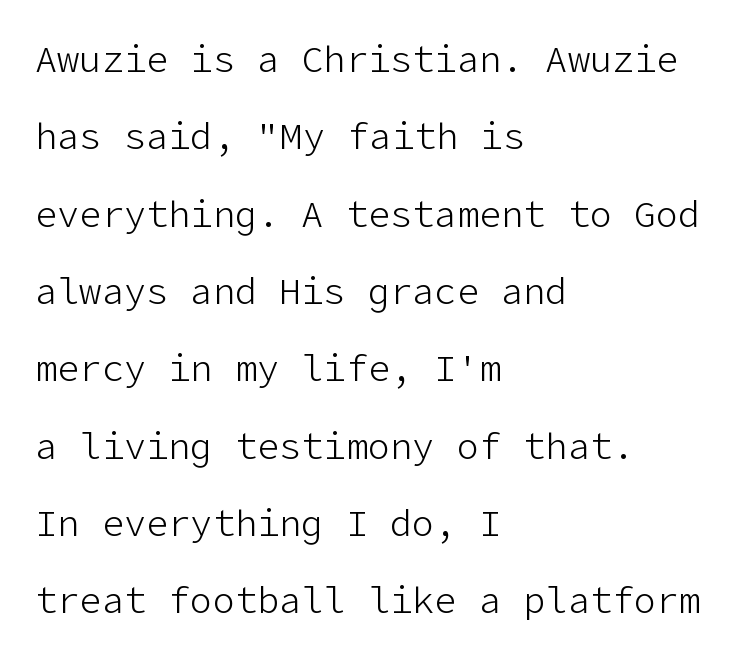
Q: Is the text bold? A: No.
Q: Is the text italic (slanted)? A: No, it is upright.
Q: Is the typeface a serif or a sans-serif typeface? A: Sans-serif.
Q: Is the text underlined? A: No.
Q: How is the paragraph aligned? A: Left-aligned.
Q: Is the spacing between letters normal or unusually wide? A: Normal.
Q: Is the spacing between lines tight, normal or loose? A: Loose.
Q: Width (condensed, normal, or wide)? A: Normal.
Q: Stroke contrast? A: Low.
Q: x-height? A: Medium.
